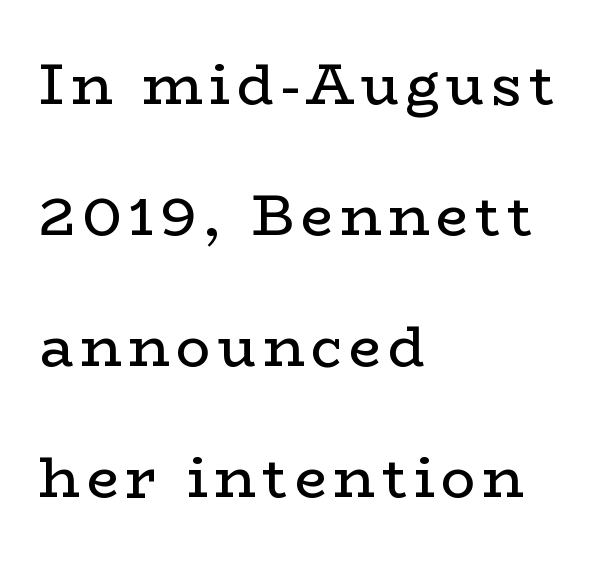
Q: Is the text bold? A: No.
Q: Is the text italic (slanted)? A: No, it is upright.
Q: Is the typeface a serif or a sans-serif typeface? A: Serif.
Q: Is the text underlined? A: No.
Q: How is the paragraph aligned? A: Left-aligned.
Q: Is the spacing between lines tight, normal or loose? A: Loose.
Q: Width (condensed, normal, or wide)? A: Wide.
Q: Stroke contrast? A: Low.
Q: x-height? A: Medium.
Q: Monospaced? A: No.
